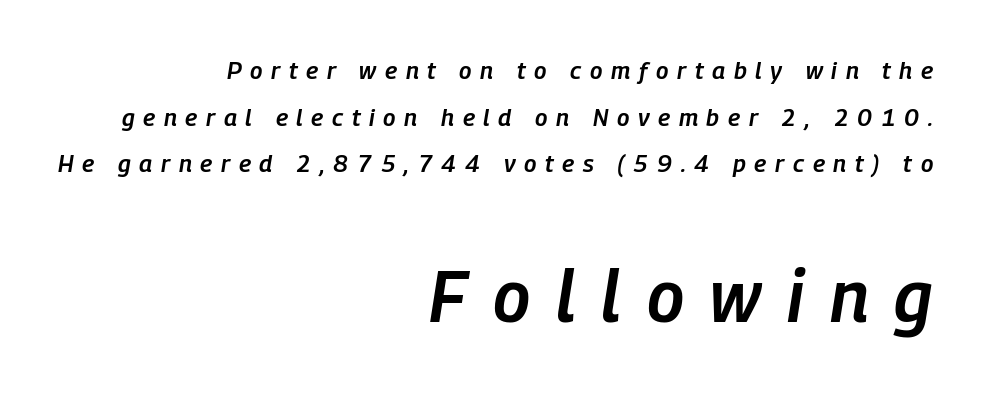
The space directly below the letters is spotless. You could not count columns in this text — the font is proportionally spaced. Bigger letters appear in the bottom chunk; the top chunk is reduced. This is the in-between weight designers call semibold or demi. This sample is right-justified, so line beginnings fall wherever the words allow.
